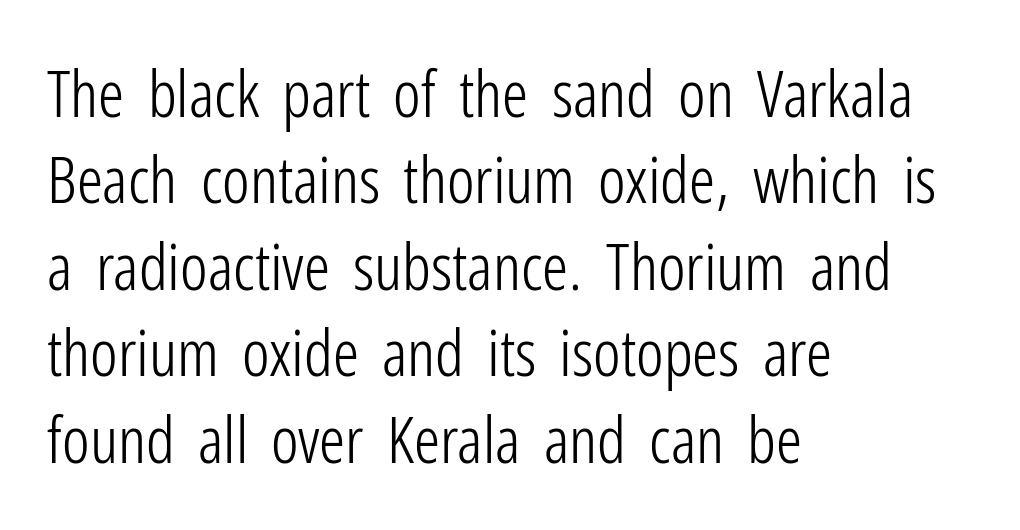
{"serif": "no", "italic": "no", "bold": "no", "weight": "light", "width": "condensed", "stroke_contrast": "low", "x_height": "medium", "monospaced": "no", "underline": "no", "align": "left", "line_spacing": "normal", "line_spacing_ratio": 1.33, "letter_spacing": "normal", "letter_spacing_em": 0.0, "glyph_px": 65}
